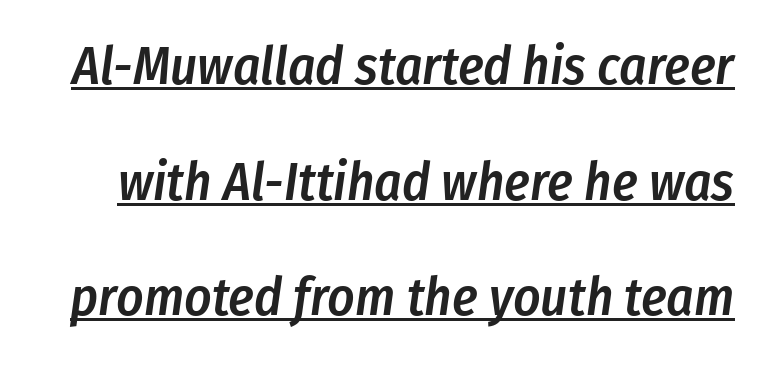
{"italic": "yes", "lean": "right", "slant_degrees": 8, "bold": "semi", "weight": "semibold", "width": "condensed", "stroke_contrast": "low", "x_height": "medium", "monospaced": "no", "underline": "yes", "line_spacing": "loose", "line_spacing_ratio": 2.18, "letter_spacing": "normal", "letter_spacing_em": 0.0, "glyph_px": 53}
